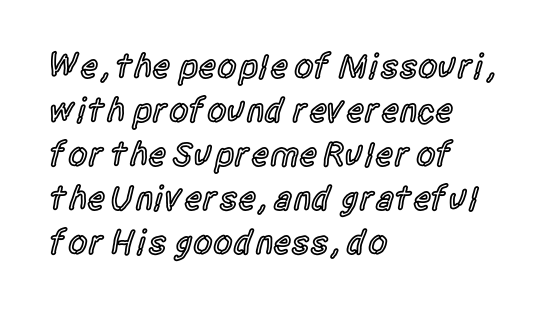
{"serif": "no", "bold": "semi", "weight": "semibold", "width": "condensed", "x_height": "large", "monospaced": "no", "underline": "no", "align": "left", "line_spacing": "normal", "line_spacing_ratio": 1.26, "letter_spacing": "normal", "letter_spacing_em": 0.0, "glyph_px": 35}
